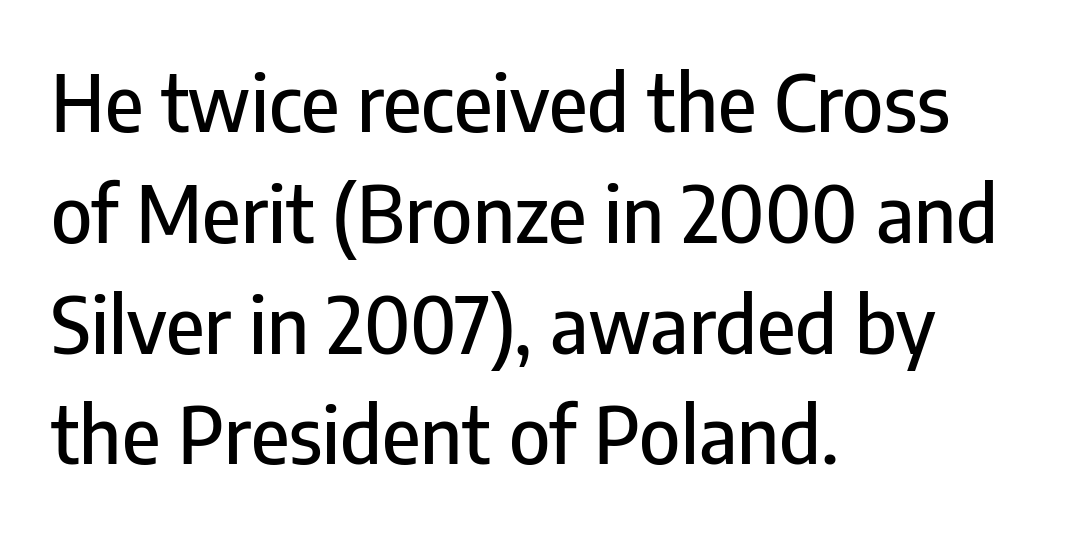
The image shows 78 px condensed sans-serif type, upright; set left-aligned, normal line spacing (1.42x), normal letter spacing, not underlined; low stroke contrast and a medium x-height.
